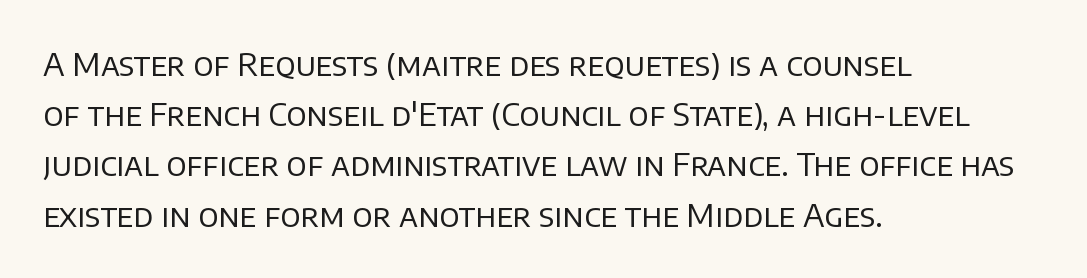
Q: Is the text bold? A: No.
Q: Is the text italic (slanted)? A: No, it is upright.
Q: Is the typeface a serif or a sans-serif typeface? A: Sans-serif.
Q: Is the text underlined? A: No.
Q: How is the paragraph aligned? A: Left-aligned.
Q: Is the spacing between letters normal or unusually wide? A: Normal.
Q: Is the spacing between lines tight, normal or loose? A: Normal.
Q: Width (condensed, normal, or wide)? A: Normal.
Q: Stroke contrast? A: Low.
Q: x-height? A: Large.
Q: Monospaced? A: No.
